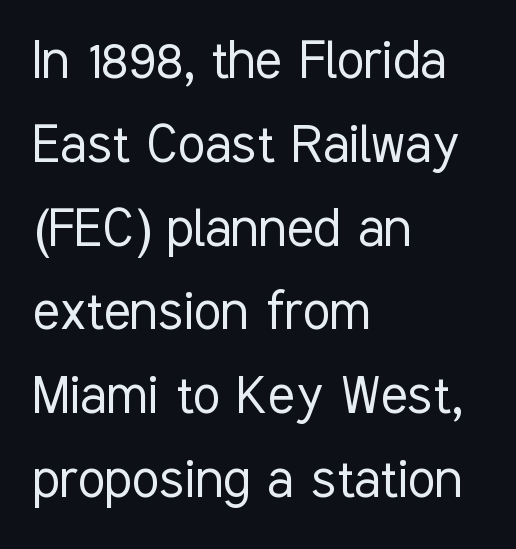
The image shows 63 px light, condensed sans-serif type, upright; set left-aligned, normal line spacing (1.33x), normal letter spacing, not underlined; low stroke contrast and a medium x-height.
